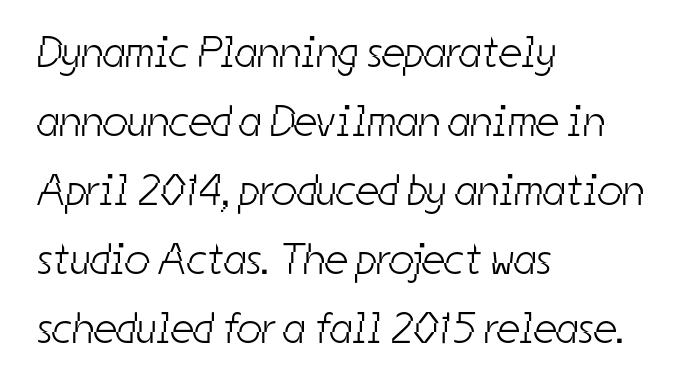
{"serif": "no", "bold": "no", "weight": "light", "width": "condensed", "stroke_contrast": "low", "x_height": "medium", "monospaced": "no", "underline": "no", "align": "left", "line_spacing": "normal", "line_spacing_ratio": 1.57, "letter_spacing": "normal", "letter_spacing_em": 0.0, "glyph_px": 44}
